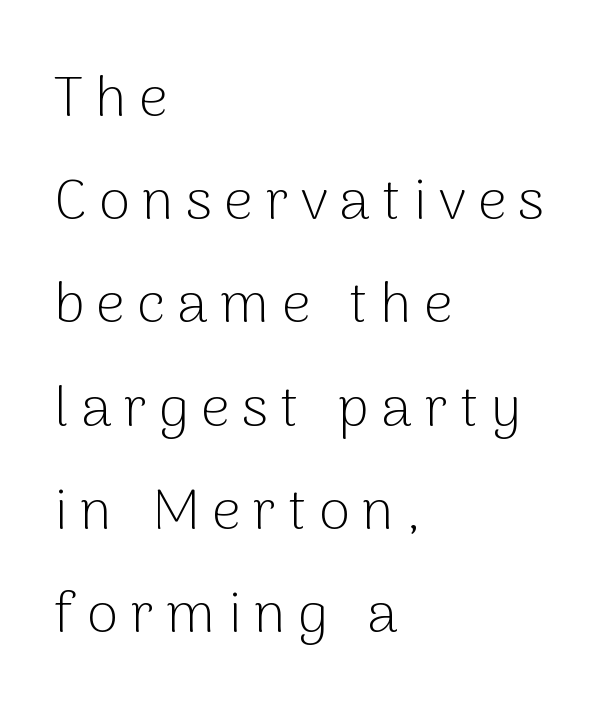
Q: Is the text bold? A: No.
Q: Is the text italic (slanted)? A: No, it is upright.
Q: Is the typeface a serif or a sans-serif typeface? A: Sans-serif.
Q: Is the text underlined? A: No.
Q: How is the paragraph aligned? A: Left-aligned.
Q: Is the spacing between letters normal or unusually wide? A: Unusually wide.
Q: Width (condensed, normal, or wide)? A: Normal.
Q: Stroke contrast? A: Low.
Q: x-height? A: Medium.
Q: Monospaced? A: No.
